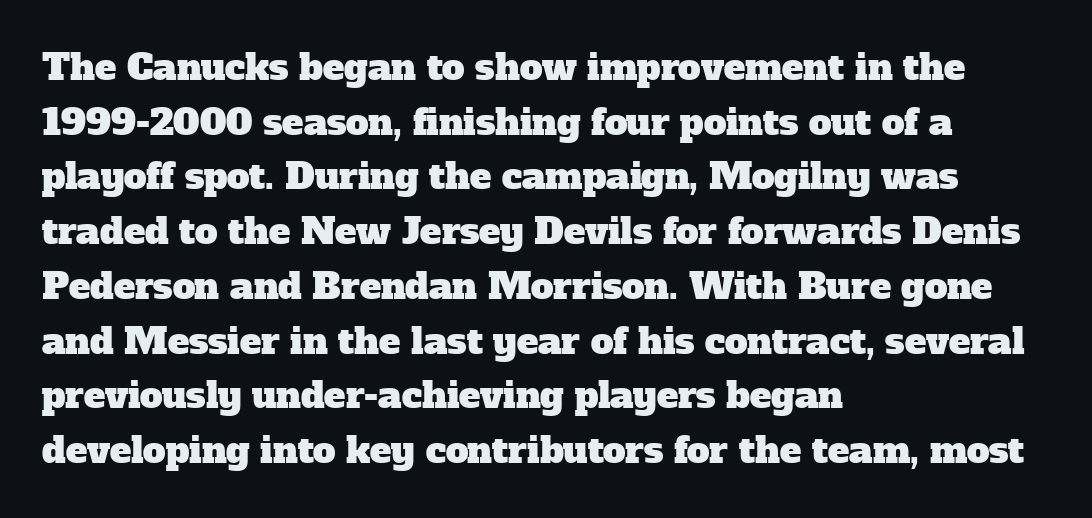
Each new line begins a customary step beneath the previous one. Look at the bottom of the vertical strokes: they flare into serifs here. Is the block centered? No — it sits flush against the left margin. These lines keep a tight, regular rhythm from letter to letter.
